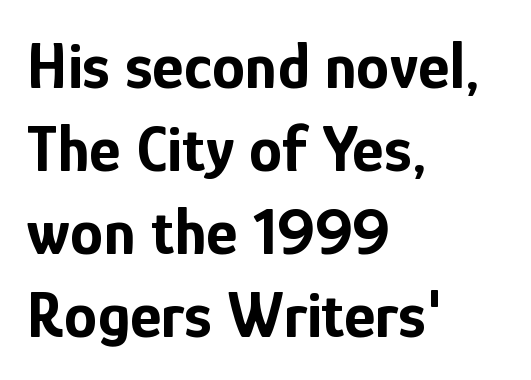
{"serif": "no", "italic": "no", "bold": "yes", "weight": "bold", "width": "condensed", "stroke_contrast": "low", "x_height": "medium", "monospaced": "no", "underline": "no", "align": "left", "line_spacing_ratio": 1.24, "letter_spacing": "normal", "letter_spacing_em": 0.0, "glyph_px": 67}
